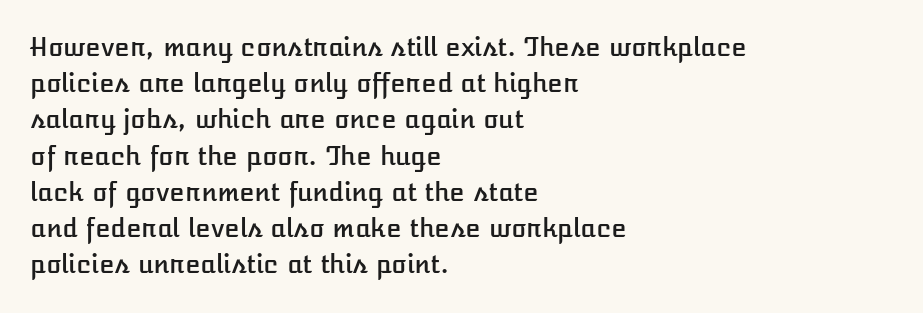
Q: Is the text italic (slanted)? A: No, it is upright.
Q: Is the text underlined? A: No.
Q: How is the paragraph aligned? A: Left-aligned.
Q: Is the spacing between letters normal or unusually wide? A: Normal.
Q: Is the spacing between lines tight, normal or loose? A: Normal.
